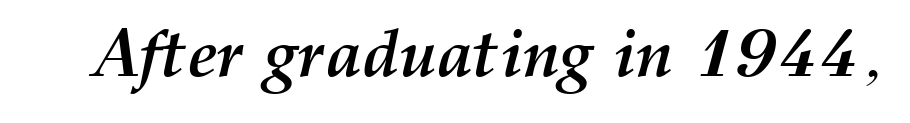
Q: Is the text bold? A: Yes.
Q: Is the text italic (slanted)? A: Yes, it leans right by about 12 degrees.
Q: Is the text underlined? A: No.
Q: Is the spacing between letters normal or unusually wide? A: Normal.
Q: Width (condensed, normal, or wide)? A: Normal.
Q: Stroke contrast? A: Medium.
Q: x-height? A: Medium.
Q: Monospaced? A: No.
